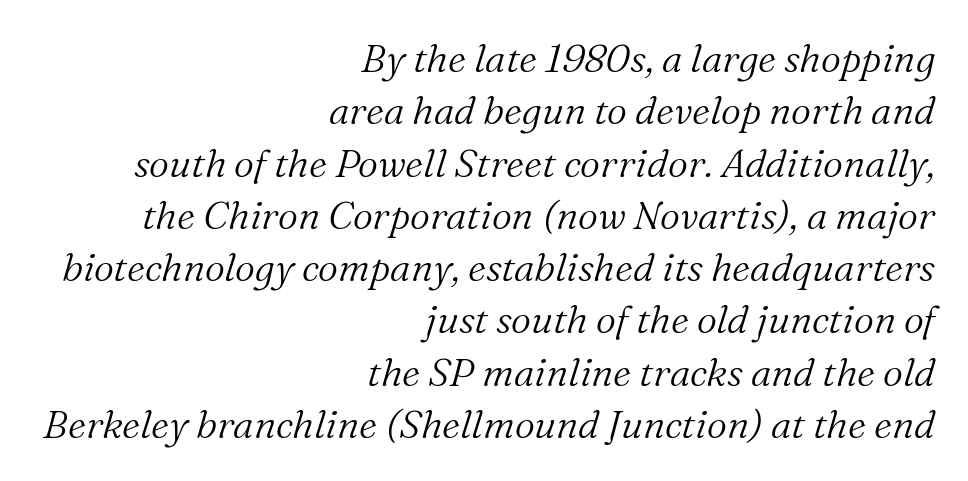
{"serif": "yes", "italic": "yes", "lean": "right", "slant_degrees": 16, "bold": "no", "weight": "light", "width": "normal", "stroke_contrast": "medium", "x_height": "medium", "monospaced": "no", "underline": "no", "align": "right", "line_spacing": "normal", "line_spacing_ratio": 1.34, "letter_spacing": "normal", "letter_spacing_em": 0.0, "glyph_px": 39}
